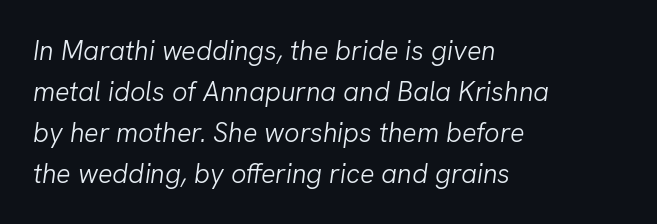
The image shows 27 px text type, italic (leaning right); set left-aligned, normal line spacing (1.52x), normal letter spacing, not underlined.
